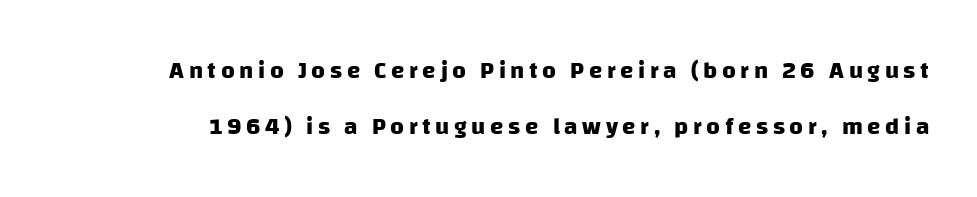
The image shows 24 px bold type; set loose line spacing (2.32x), not underlined.
